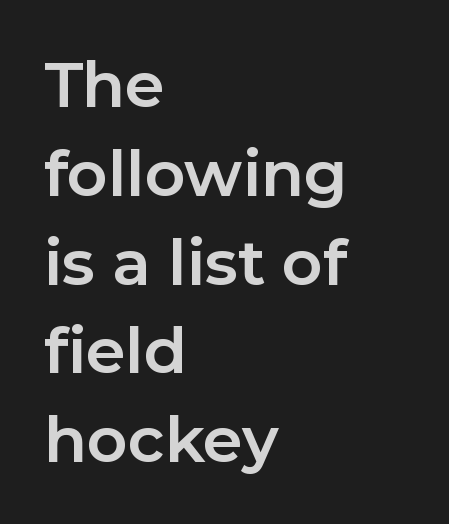
The image shows 63 px bold sans-serif type, upright; set left-aligned, normal line spacing (1.41x), normal letter spacing, not underlined; low stroke contrast and a medium x-height.
